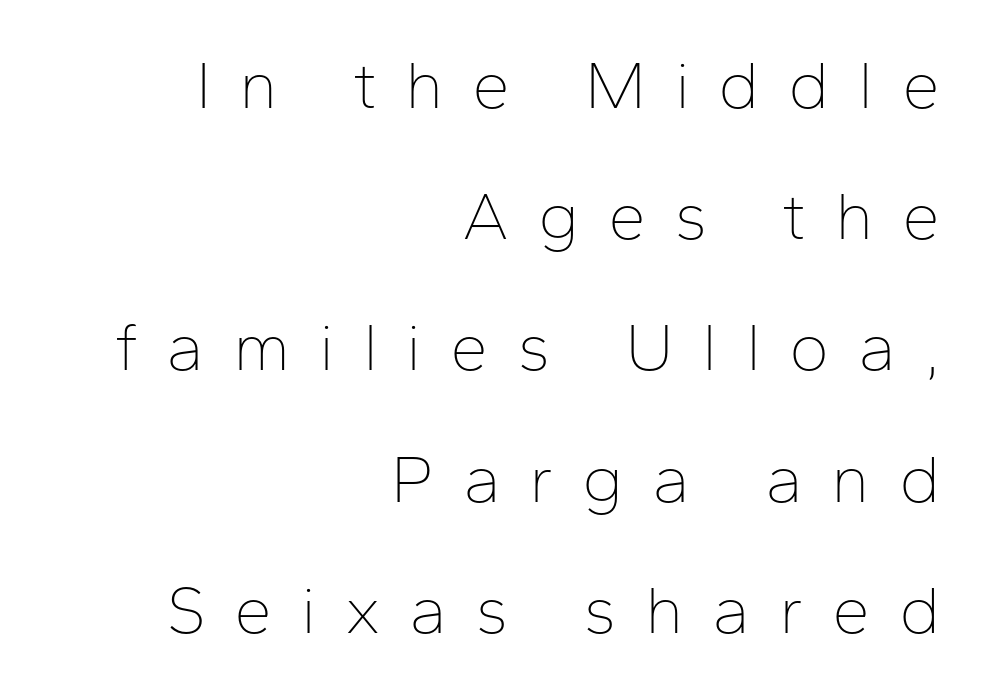
{"serif": "no", "italic": "no", "bold": "no", "weight": "thin", "width": "normal", "stroke_contrast": "low", "x_height": "medium", "monospaced": "no", "underline": "no", "align": "right", "line_spacing": "loose", "line_spacing_ratio": 1.93, "letter_spacing": "wide", "letter_spacing_em": 0.42, "glyph_px": 68}
